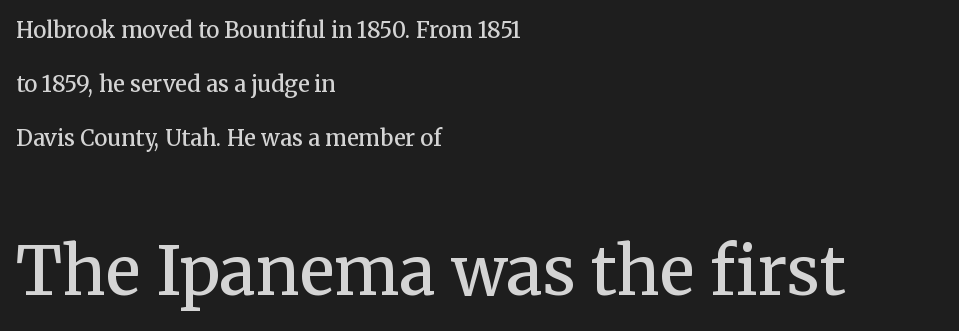
The image shows 66 px semibold serif type, upright; set left-aligned, loose line spacing (2.45x), normal letter spacing, not underlined; the second (bottom) block is 3.0x larger; medium stroke contrast and a medium x-height.
